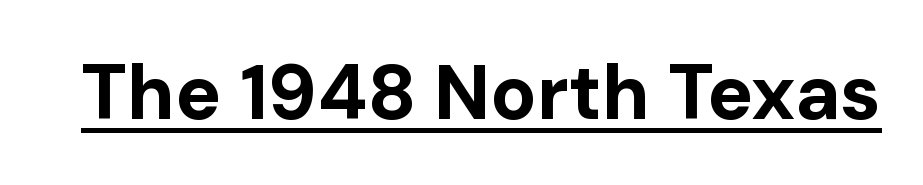
{"serif": "no", "italic": "no", "bold": "yes", "weight": "bold", "width": "normal", "stroke_contrast": "low", "x_height": "medium", "monospaced": "no", "underline": "yes", "letter_spacing": "normal", "letter_spacing_em": 0.0, "glyph_px": 77}
